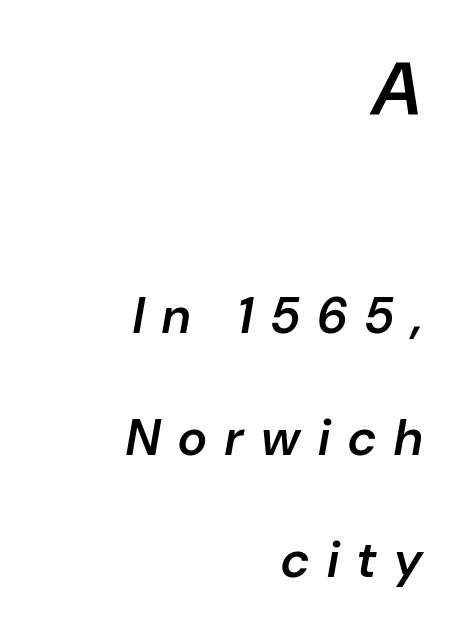
Q: Is the text bold? A: Semi-bold.
Q: Is the text italic (slanted)? A: Yes, it leans right by about 10 degrees.
Q: Is the text underlined? A: No.
Q: How is the paragraph aligned? A: Right-aligned.
Q: Is the spacing between letters normal or unusually wide? A: Unusually wide.
Q: Is the spacing between lines tight, normal or loose? A: Loose.
Q: Which block of text is set in a larger size, the first (top) or the second (bottom)? A: The first (top) one.
Q: Width (condensed, normal, or wide)? A: Normal.
Q: Stroke contrast? A: Low.
Q: x-height? A: Medium.
Q: Monospaced? A: No.
